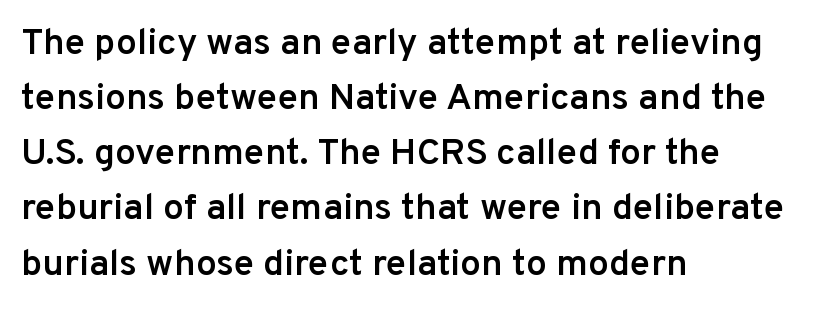
The image shows 37 px semibold sans-serif type, upright; set left-aligned, normal line spacing (1.49x), normal letter spacing, not underlined; low stroke contrast and a medium x-height.
